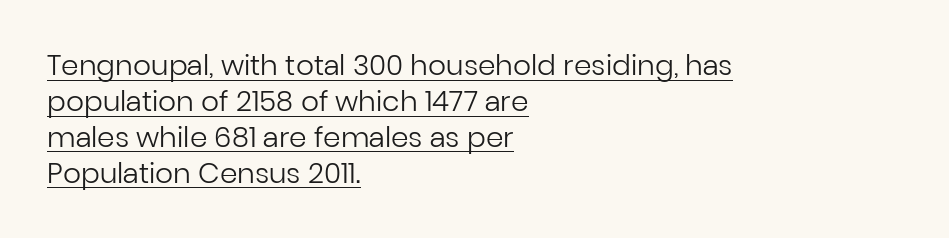
{"serif": "no", "italic": "no", "bold": "no", "weight": "regular", "width": "normal", "stroke_contrast": "low", "x_height": "medium", "monospaced": "no", "underline": "yes", "align": "left", "line_spacing": "normal", "line_spacing_ratio": 1.28, "letter_spacing": "normal", "letter_spacing_em": 0.0, "glyph_px": 28}
